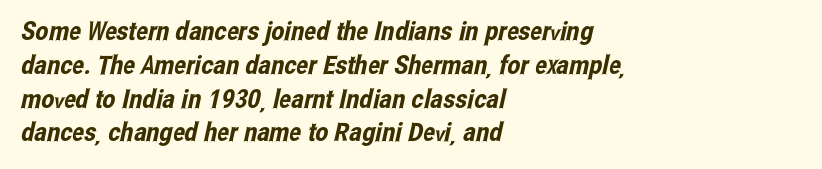
The horizontal fit of the characters is conventional and even. Visually the block forms a straight wall on the left and a jagged coastline on the right. The baseline area is clear. Vertically, the passage feels balanced, rows spaced as you'd expect.
